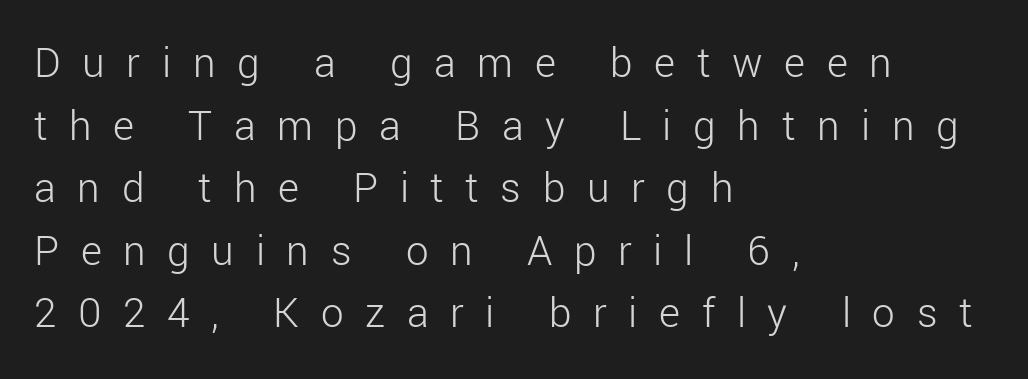
Substantial extra tracking has been applied to these lines. The typesetter chose a ragged-right arrangement here. The text was rendered using a sans face with plain stroke endings. Each new line begins a customary step beneath the previous one. Lines of text with bare space underneath.
